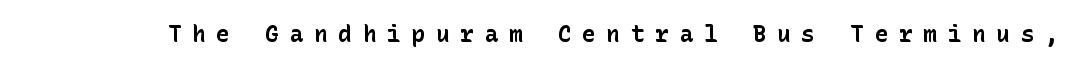
Substantial extra tracking has been applied to these lines. The letters stand straight up with perfectly vertical stems. The letters are bold, with thick, heavy strokes. Descender tails drop into unmarked territory.
